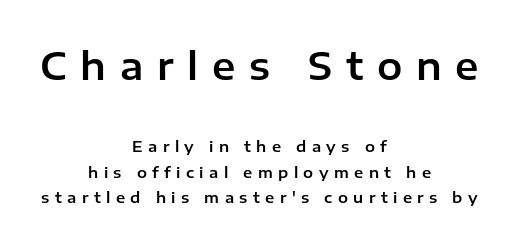
Q: Is the text italic (slanted)? A: No, it is upright.
Q: Is the typeface a serif or a sans-serif typeface? A: Sans-serif.
Q: Is the text underlined? A: No.
Q: How is the paragraph aligned? A: Centered.
Q: Is the spacing between letters normal or unusually wide? A: Unusually wide.
Q: Which block of text is set in a larger size, the first (top) or the second (bottom)? A: The first (top) one.
Q: Width (condensed, normal, or wide)? A: Normal.
Q: Stroke contrast? A: Low.
Q: x-height? A: Medium.
Q: Monospaced? A: No.
